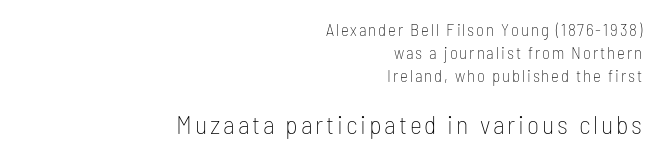
The image shows 26 px text type, upright; set right-aligned, normal line spacing (1.34x), not underlined; the second (bottom) block is 1.53x larger.
